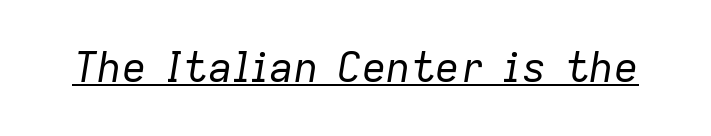
{"italic": "yes", "lean": "right", "slant_degrees": 9, "bold": "no", "weight": "regular", "width": "normal", "stroke_contrast": "low", "x_height": "medium", "monospaced": "no", "underline": "yes", "letter_spacing": "normal", "letter_spacing_em": 0.0, "glyph_px": 41}
